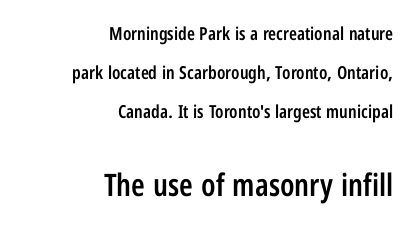
A bit beefed up — I'd call it semibold rather than bold. The letters carry no serifs — their stems end cleanly without finishing strokes. Nobody touched the tracking dial on this one. Every character sits straight up, as roman type does. Which chunk is bigger? The second one — the bottom block dwarfs the top.
